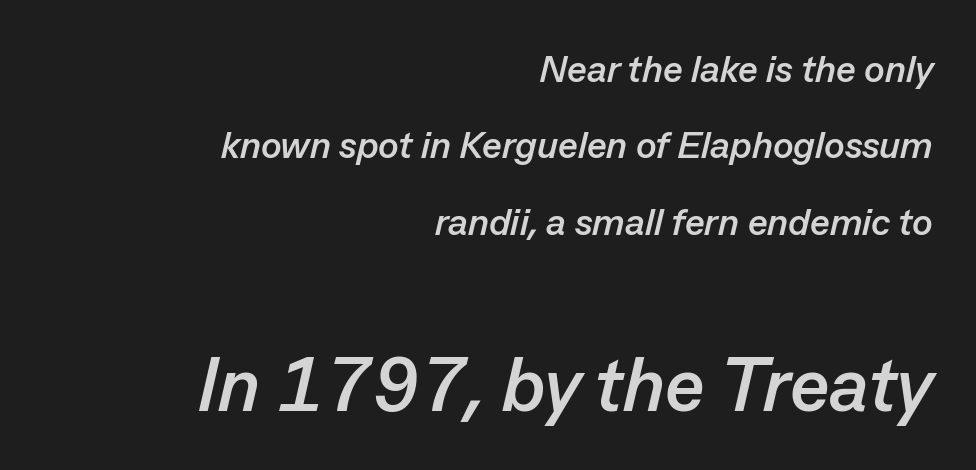
Q: Is the text bold? A: Yes.
Q: Is the text italic (slanted)? A: Yes, it leans right by about 13 degrees.
Q: Is the text underlined? A: No.
Q: How is the paragraph aligned? A: Right-aligned.
Q: Is the spacing between letters normal or unusually wide? A: Normal.
Q: Is the spacing between lines tight, normal or loose? A: Loose.
Q: Which block of text is set in a larger size, the first (top) or the second (bottom)? A: The second (bottom) one.
Q: Width (condensed, normal, or wide)? A: Normal.
Q: Stroke contrast? A: Low.
Q: x-height? A: Medium.
Q: Monospaced? A: No.
